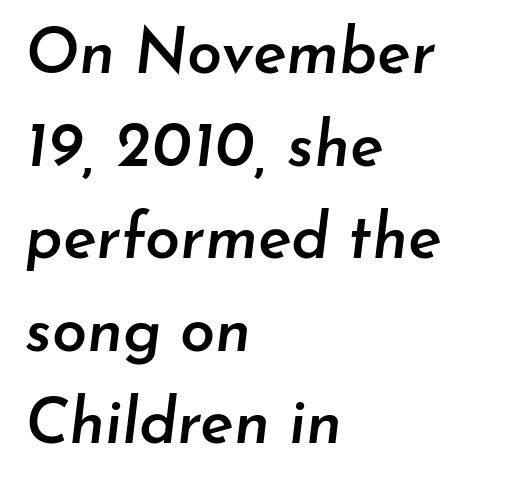
The rendering keeps characters at their native spacing. The axis of the letterforms is tilted away from vertical. What's the leading like? Ordinary, nothing unusual. Weight check: semibold — heavier than regular, not quite bold. Bare-footed words on every line.
